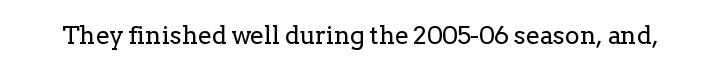
{"italic": "no", "bold": "no", "underline": "no", "letter_spacing": "normal", "letter_spacing_em": 0.0, "glyph_px": 25}
